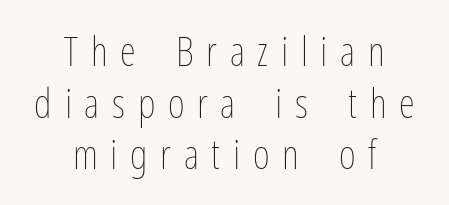
Q: Is the text bold? A: No.
Q: Is the text italic (slanted)? A: No, it is upright.
Q: Is the text underlined? A: No.
Q: How is the paragraph aligned? A: Centered.
Q: Is the spacing between letters normal or unusually wide? A: Unusually wide.
Q: Is the spacing between lines tight, normal or loose? A: Normal.
Q: Width (condensed, normal, or wide)? A: Condensed.
Q: Stroke contrast? A: Low.
Q: x-height? A: Medium.
Q: Monospaced? A: No.
